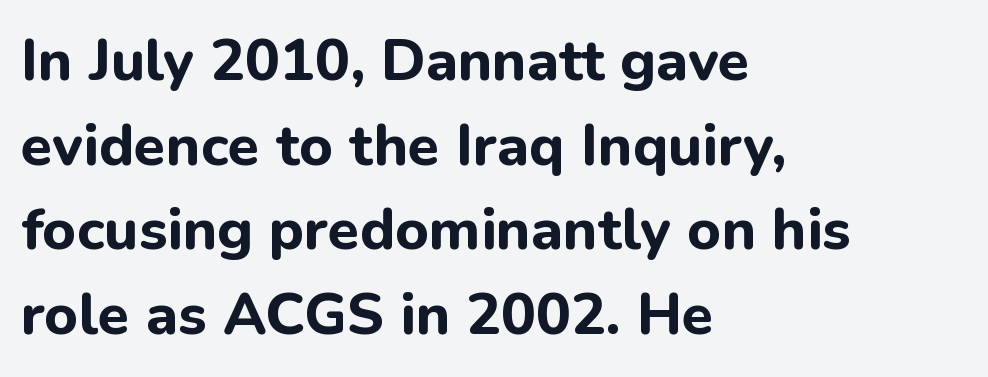
{"serif": "no", "italic": "no", "bold": "yes", "weight": "bold", "width": "normal", "stroke_contrast": "low", "x_height": "medium", "monospaced": "no", "underline": "no", "align": "left", "line_spacing": "normal", "line_spacing_ratio": 1.46, "letter_spacing": "normal", "letter_spacing_em": 0.0, "glyph_px": 58}
